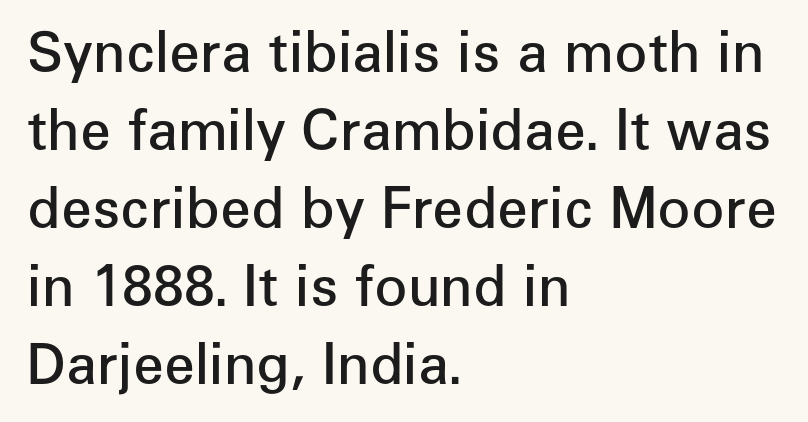
{"serif": "no", "italic": "no", "bold": "semi", "weight": "semibold", "width": "normal", "stroke_contrast": "low", "x_height": "medium", "monospaced": "no", "underline": "no", "align": "left", "line_spacing": "normal", "line_spacing_ratio": 1.42, "letter_spacing": "normal", "letter_spacing_em": 0.0, "glyph_px": 55}
